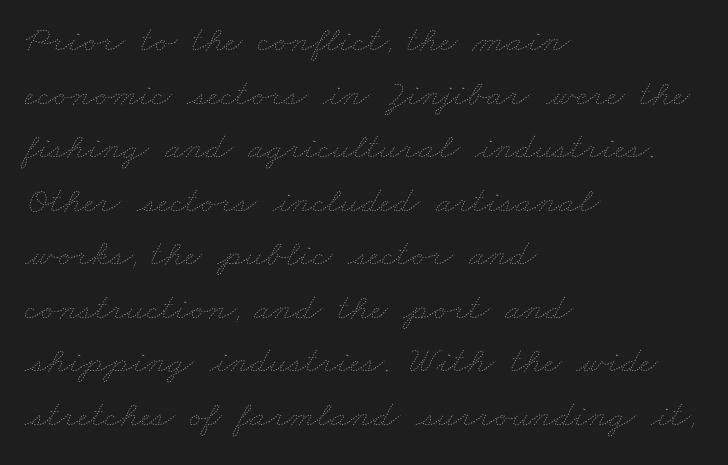
The image shows 38 px thin, wide type; set left-aligned, normal line spacing (1.41x), normal letter spacing, not underlined; low stroke contrast and a small x-height.
